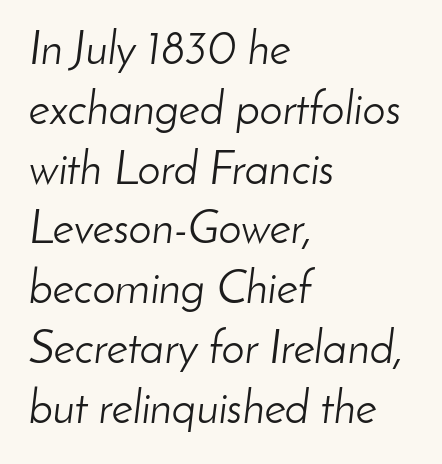
Q: Is the text bold? A: No.
Q: Is the text italic (slanted)? A: Yes, it leans right by about 8 degrees.
Q: Is the text underlined? A: No.
Q: How is the paragraph aligned? A: Left-aligned.
Q: Is the spacing between letters normal or unusually wide? A: Normal.
Q: Is the spacing between lines tight, normal or loose? A: Normal.
Q: Width (condensed, normal, or wide)? A: Normal.
Q: Stroke contrast? A: Low.
Q: x-height? A: Small.
Q: Monospaced? A: No.
